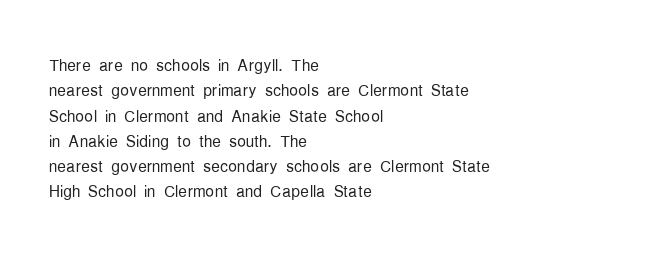
The image shows 22 px text type, upright; set left-aligned, tight line spacing (1.15x), normal letter spacing, not underlined.
